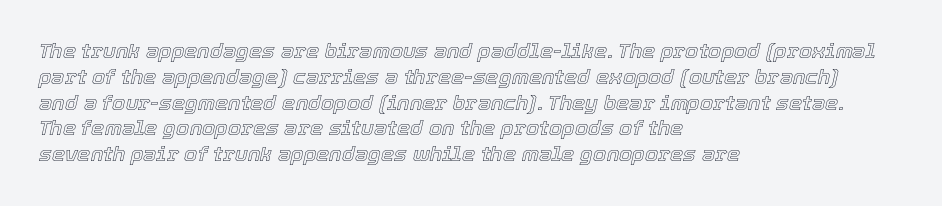
The image shows 21 px text type, italic (leaning right); set left-aligned, line spacing 1.23x, normal letter spacing, not underlined.
